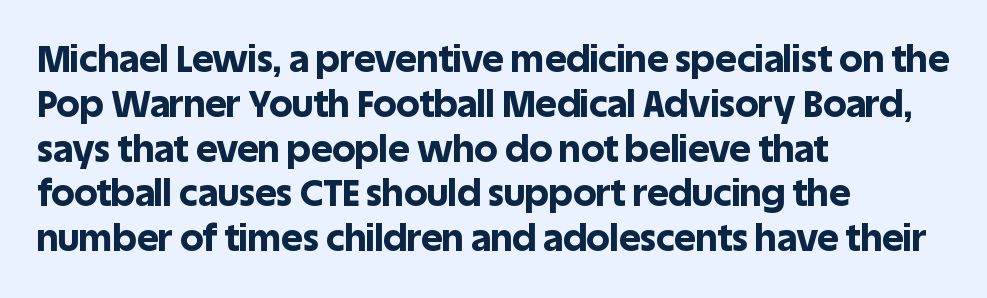
The designer went with a sans here, leaving each stem footless. Pretty heavy lettering here — definitely bold. Style check: upright. Where is the straight margin? On the left. The glyphs are unaccompanied by any horizontal stroke below them. These lines keep a tight, regular rhythm from letter to letter.
